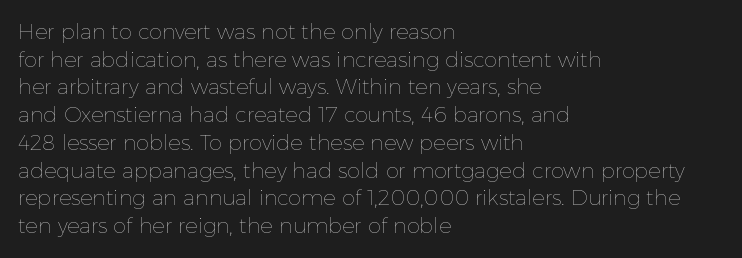
The image shows 21 px text type, upright; set left-aligned, normal line spacing (1.32x), normal letter spacing, not underlined.
